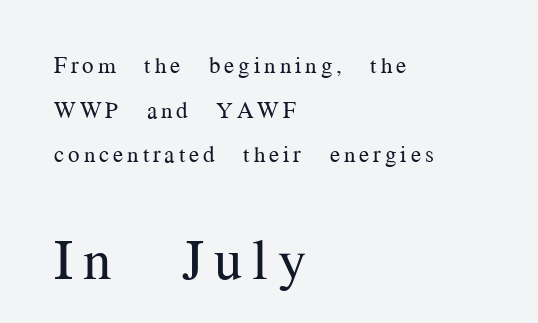
The image shows 57 px regular-weight serif type, upright; set left-aligned, loose line spacing (1.94x), not underlined; the second (bottom) block is 2.48x larger; medium stroke contrast and a medium x-height.
